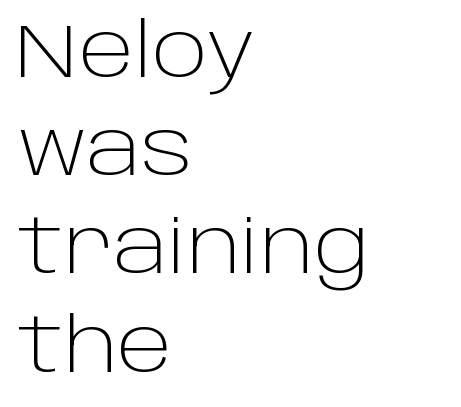
The image shows 75 px light sans-serif type, upright; set left-aligned, normal line spacing (1.31x), normal letter spacing, not underlined; low stroke contrast and a large x-height.
